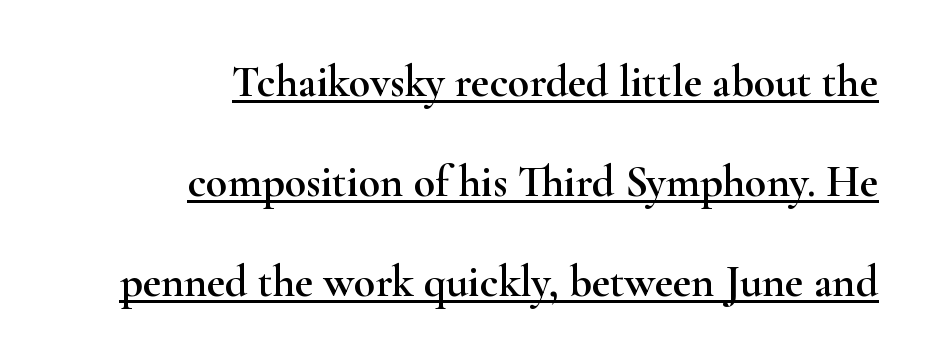
Q: Is the text italic (slanted)? A: No, it is upright.
Q: Is the typeface a serif or a sans-serif typeface? A: Serif.
Q: Is the text underlined? A: Yes.
Q: How is the paragraph aligned? A: Right-aligned.
Q: Is the spacing between letters normal or unusually wide? A: Normal.
Q: Is the spacing between lines tight, normal or loose? A: Loose.
Q: Width (condensed, normal, or wide)? A: Wide.
Q: Stroke contrast? A: High.
Q: x-height? A: Small.
Q: Monospaced? A: No.
